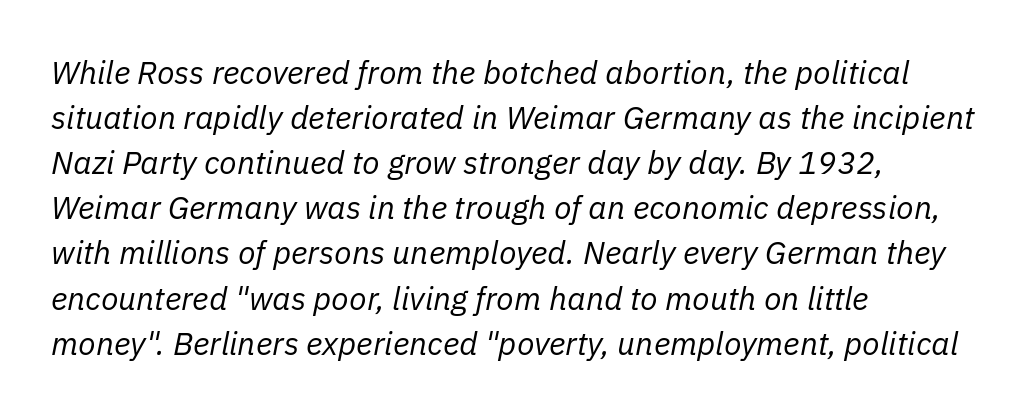
{"italic": "yes", "lean": "right", "slant_degrees": 11, "bold": "no", "weight": "regular", "width": "normal", "stroke_contrast": "low", "x_height": "medium", "monospaced": "no", "underline": "no", "align": "left", "line_spacing": "normal", "line_spacing_ratio": 1.41, "letter_spacing": "normal", "letter_spacing_em": 0.0, "glyph_px": 32}
